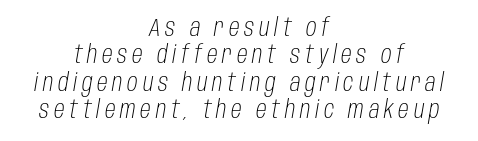
Q: Is the text bold? A: No.
Q: Is the text italic (slanted)? A: Yes, it leans right by about 10 degrees.
Q: Is the text underlined? A: No.
Q: How is the paragraph aligned? A: Centered.
Q: Is the spacing between letters normal or unusually wide? A: Unusually wide.
Q: Is the spacing between lines tight, normal or loose? A: Tight.
